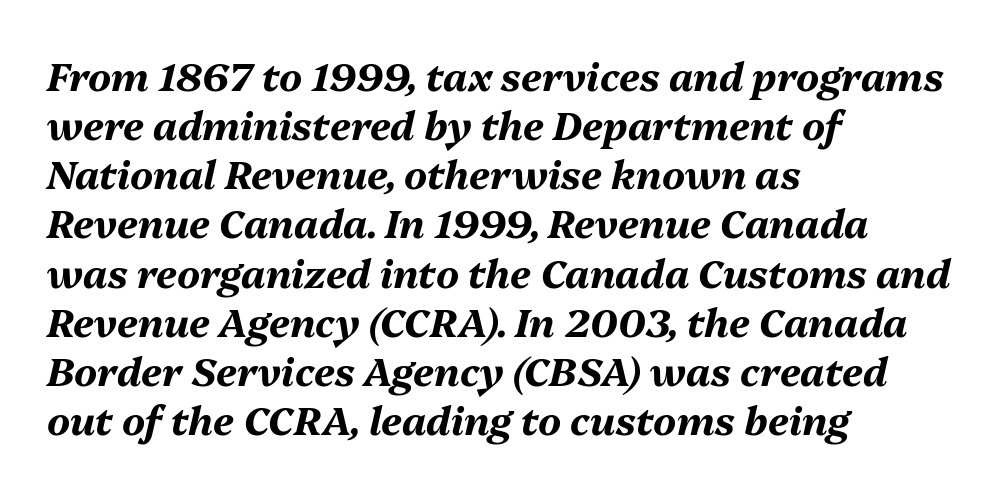
Q: Is the text bold? A: Yes.
Q: Is the text italic (slanted)? A: Yes, it leans right by about 13 degrees.
Q: Is the text underlined? A: No.
Q: How is the paragraph aligned? A: Left-aligned.
Q: Is the spacing between letters normal or unusually wide? A: Normal.
Q: Is the spacing between lines tight, normal or loose? A: Normal.
Q: Width (condensed, normal, or wide)? A: Normal.
Q: Stroke contrast? A: Medium.
Q: x-height? A: Medium.
Q: Monospaced? A: No.
